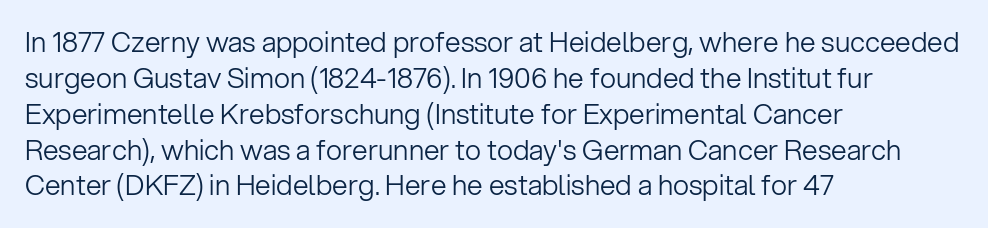
{"serif": "no", "italic": "no", "bold": "no", "weight": "light", "width": "normal", "stroke_contrast": "low", "x_height": "medium", "monospaced": "no", "underline": "no", "align": "left", "line_spacing": "normal", "line_spacing_ratio": 1.28, "letter_spacing": "normal", "letter_spacing_em": 0.0, "glyph_px": 28}
